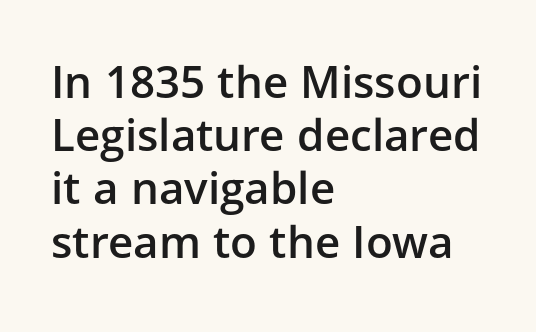
{"serif": "no", "italic": "no", "bold": "semi", "weight": "semibold", "width": "normal", "stroke_contrast": "low", "x_height": "medium", "monospaced": "no", "underline": "no", "align": "left", "line_spacing_ratio": 1.21, "letter_spacing": "normal", "letter_spacing_em": 0.0, "glyph_px": 44}
